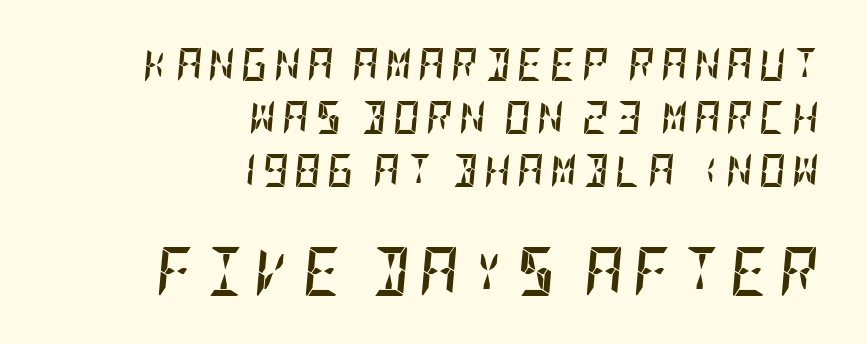
Q: Is the text bold? A: Yes.
Q: Is the text italic (slanted)? A: Yes, it leans right by about 5 degrees.
Q: Is the text underlined? A: No.
Q: How is the paragraph aligned? A: Right-aligned.
Q: Is the spacing between lines tight, normal or loose? A: Normal.
Q: Which block of text is set in a larger size, the first (top) or the second (bottom)? A: The second (bottom) one.
Q: Width (condensed, normal, or wide)? A: Condensed.
Q: Stroke contrast? A: Low.
Q: x-height? A: Large.
